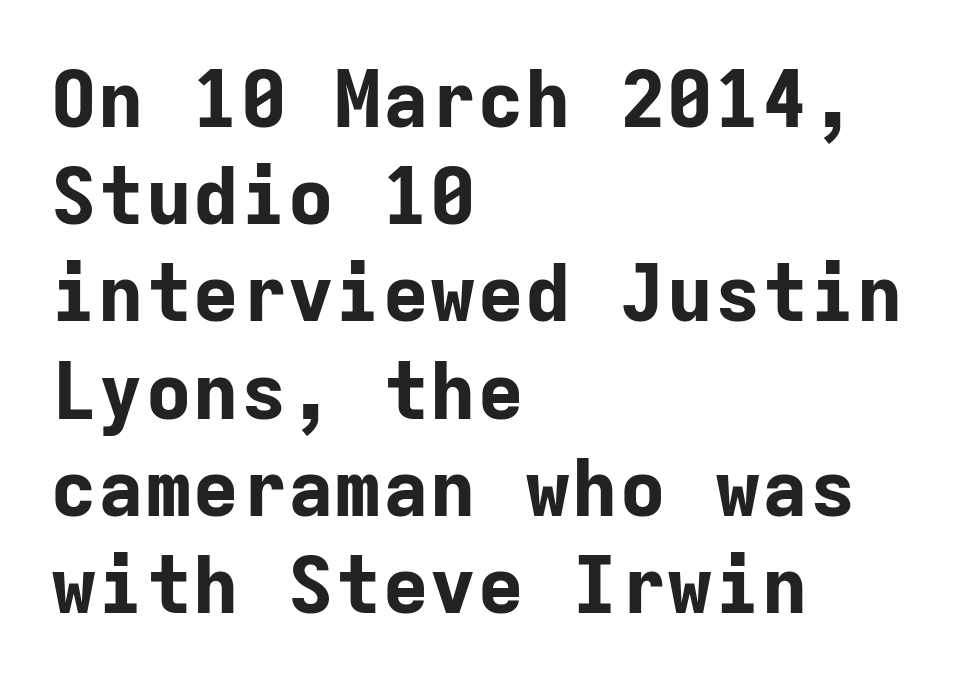
Q: Is the text bold? A: Yes.
Q: Is the text italic (slanted)? A: No, it is upright.
Q: Is the typeface a serif or a sans-serif typeface? A: Sans-serif.
Q: Is the text underlined? A: No.
Q: How is the paragraph aligned? A: Left-aligned.
Q: Is the spacing between letters normal or unusually wide? A: Normal.
Q: Width (condensed, normal, or wide)? A: Normal.
Q: Stroke contrast? A: Low.
Q: x-height? A: Medium.
Q: Monospaced? A: Yes.
